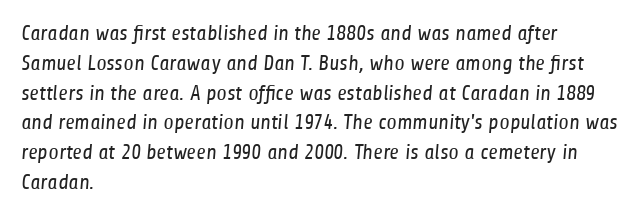
The image shows 21 px text type; set left-aligned, normal line spacing (1.42x), normal letter spacing, not underlined.
